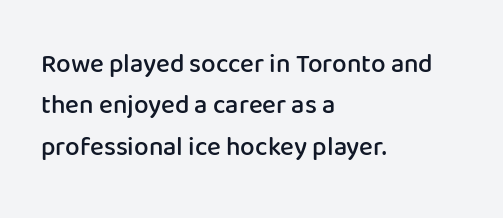
The lines are quadded left. Descenders hang freely into open space. Semibold letterforms, between regular and bold. Observe the ordinary spacing: letters are neighbours, not strangers.
